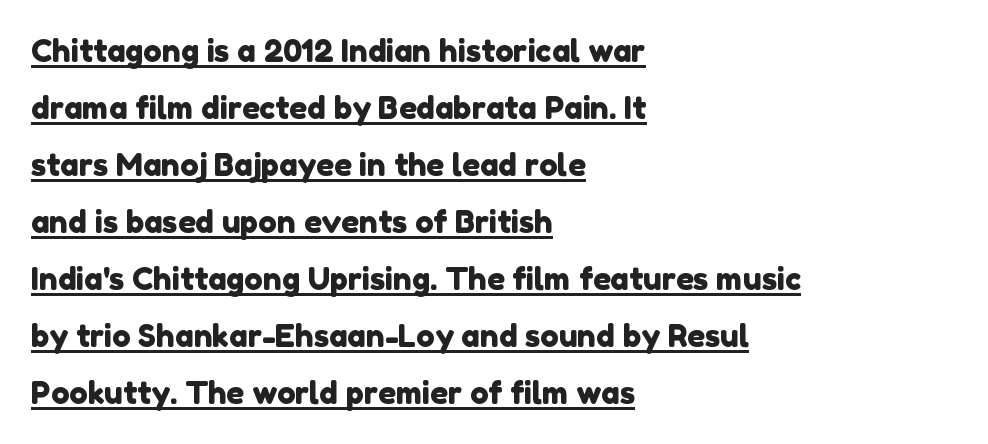
Q: Is the typeface a serif or a sans-serif typeface? A: Sans-serif.
Q: Is the text underlined? A: Yes.
Q: How is the paragraph aligned? A: Left-aligned.
Q: Is the spacing between letters normal or unusually wide? A: Normal.
Q: Width (condensed, normal, or wide)? A: Normal.
Q: Stroke contrast? A: Low.
Q: x-height? A: Medium.
Q: Monospaced? A: No.
